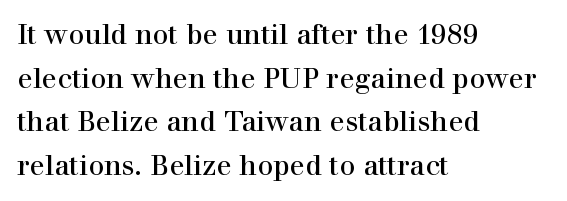
The image shows 28 px regular-weight serif type, upright; set left-aligned, normal line spacing (1.56x), normal letter spacing, not underlined; high stroke contrast and a medium x-height.
